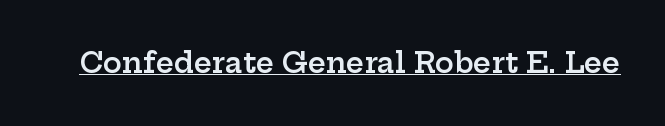
Q: Is the text bold? A: Semi-bold.
Q: Is the text italic (slanted)? A: No, it is upright.
Q: Is the typeface a serif or a sans-serif typeface? A: Serif.
Q: Is the text underlined? A: Yes.
Q: Is the spacing between letters normal or unusually wide? A: Normal.
Q: Width (condensed, normal, or wide)? A: Wide.
Q: Stroke contrast? A: Low.
Q: x-height? A: Medium.
Q: Monospaced? A: No.
